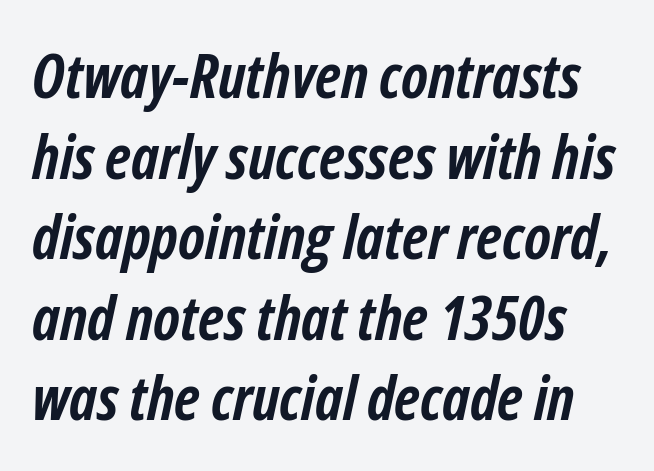
Varying glyph widths throughout — classic text-font behaviour. These words are printed bold, with thick strokes throughout. The passage shown is not underscored anywhere. Compared with ordinary roman type, these characters are visibly tilted. A typesetter would call this leading conventional body-copy spacing. Look at the tracking — it's just the regular setting, nothing added.
